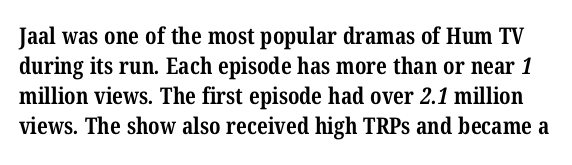
Stroke thickness is high; the sample reads as a true bold. What stands out about the letter spacing? Nothing — it is the standard amount. Evenly set lines give the paragraph a standard silhouette. The passage shown is not underscored anywhere.
